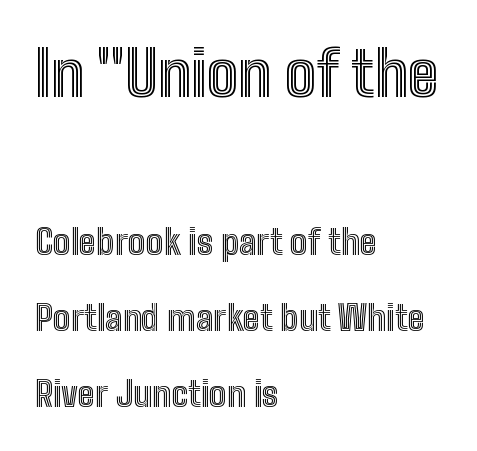
All the whitespace from short lines collects on the right. Notice the wide empty band between every row — that's loose leading. Anything drawn beneath the words? Only blank space. Is this a fixed-width face? No — the glyphs have proportional, varying widths.
